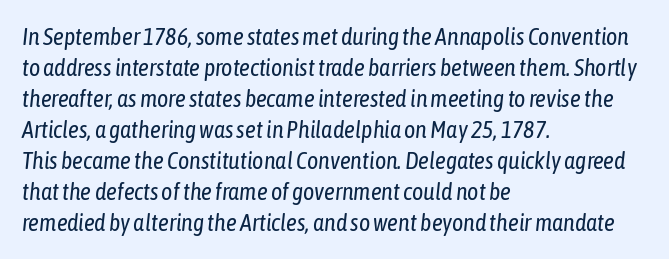
Students, note that the glyphs here touch the page at normal intervals. Compared with typical paragraphs, the rows here are spaced about the same. The compositor pushed each line to the left boundary. Heaviness? Minimal to ordinary, like unemphasized prose. Slanted lettering throughout.
